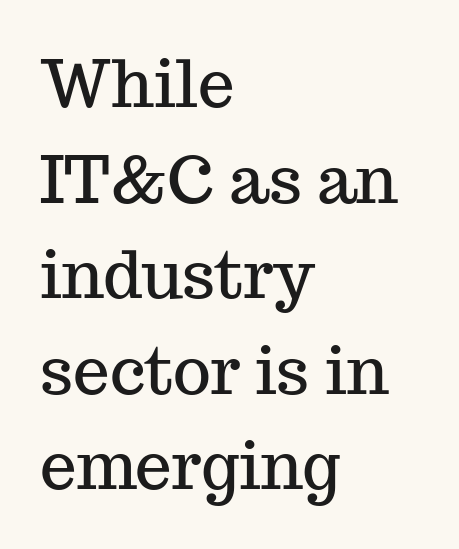
Plain, unruled lines of type. Each word holds together tightly as a unit, with standard inter-letter gaps. What kind of face is this? One with serifs. When letters stand straight like this, we call the style roman or upright.
